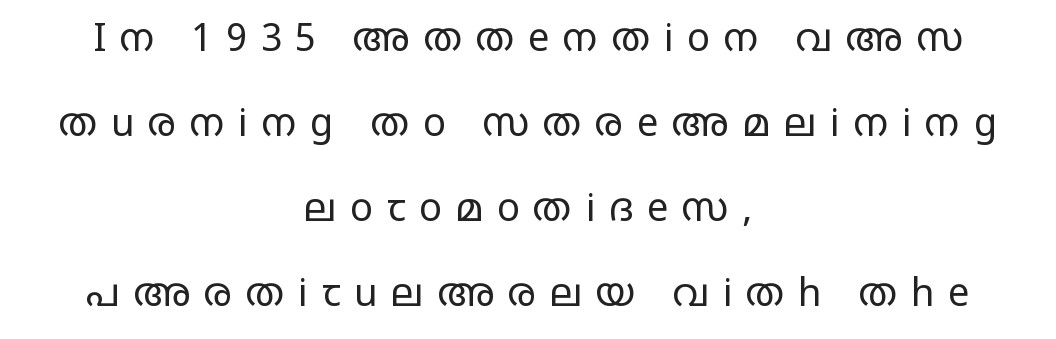
Q: Is the text bold? A: No.
Q: Is the text italic (slanted)? A: No, it is upright.
Q: Is the typeface a serif or a sans-serif typeface? A: Sans-serif.
Q: Is the text underlined? A: No.
Q: How is the paragraph aligned? A: Centered.
Q: Is the spacing between letters normal or unusually wide? A: Unusually wide.
Q: Is the spacing between lines tight, normal or loose? A: Loose.
Q: Width (condensed, normal, or wide)? A: Wide.
Q: Stroke contrast? A: Low.
Q: x-height? A: Large.
Q: Monospaced? A: No.
